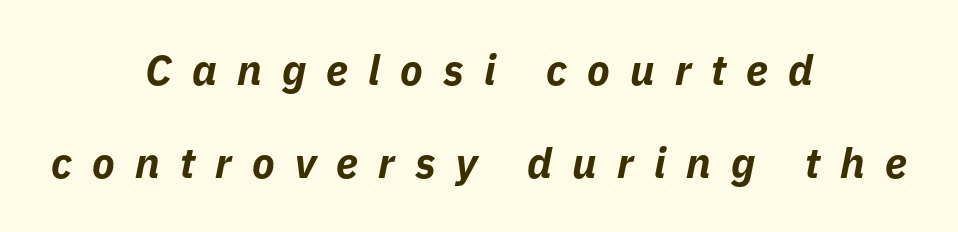
Q: Is the text bold? A: Yes.
Q: Is the text italic (slanted)? A: Yes, it leans right by about 11 degrees.
Q: Is the text underlined? A: No.
Q: How is the paragraph aligned? A: Centered.
Q: Is the spacing between letters normal or unusually wide? A: Unusually wide.
Q: Is the spacing between lines tight, normal or loose? A: Loose.
Q: Width (condensed, normal, or wide)? A: Normal.
Q: Stroke contrast? A: Low.
Q: x-height? A: Medium.
Q: Monospaced? A: No.
